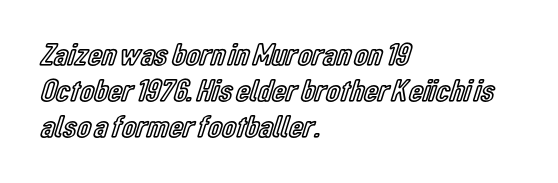
{"width": "condensed", "x_height": "medium", "monospaced": "no", "underline": "no", "align": "left", "line_spacing": "tight", "line_spacing_ratio": 1.12, "letter_spacing": "normal", "letter_spacing_em": 0.0, "glyph_px": 32}
